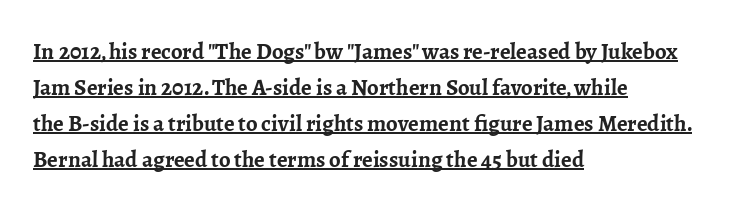
Q: Is the text bold? A: Yes.
Q: Is the text italic (slanted)? A: No, it is upright.
Q: Is the text underlined? A: Yes.
Q: How is the paragraph aligned? A: Left-aligned.
Q: Is the spacing between letters normal or unusually wide? A: Normal.
Q: Is the spacing between lines tight, normal or loose? A: Normal.
